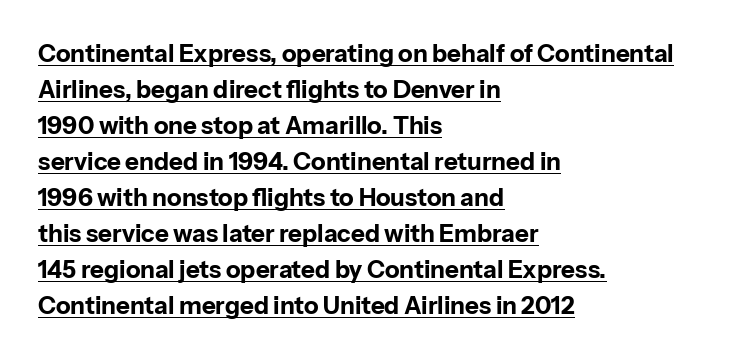
{"italic": "no", "bold": "yes", "underline": "yes", "align": "left", "line_spacing": "normal", "line_spacing_ratio": 1.5, "letter_spacing": "normal", "letter_spacing_em": 0.0, "glyph_px": 24}
